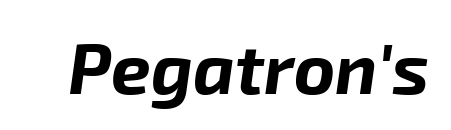
Q: Is the text bold? A: Yes.
Q: Is the text italic (slanted)? A: Yes, it leans right by about 8 degrees.
Q: Is the text underlined? A: No.
Q: Is the spacing between letters normal or unusually wide? A: Normal.
Q: Width (condensed, normal, or wide)? A: Normal.
Q: Stroke contrast? A: Low.
Q: x-height? A: Medium.
Q: Monospaced? A: No.
